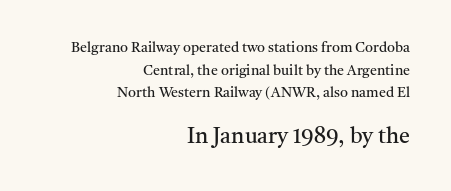
Q: Is the text bold? A: No.
Q: Is the text italic (slanted)? A: No, it is upright.
Q: Is the text underlined? A: No.
Q: How is the paragraph aligned? A: Right-aligned.
Q: Is the spacing between letters normal or unusually wide? A: Normal.
Q: Is the spacing between lines tight, normal or loose? A: Normal.
Q: Which block of text is set in a larger size, the first (top) or the second (bottom)? A: The second (bottom) one.
